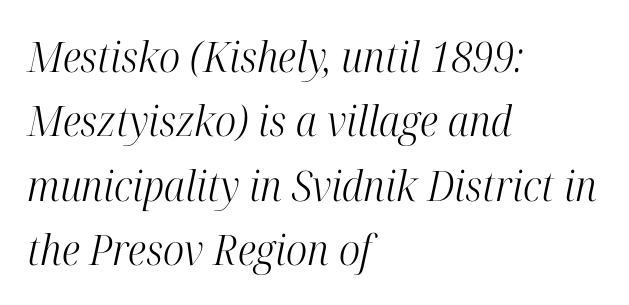
Q: Is the text bold? A: No.
Q: Is the text italic (slanted)? A: Yes, it leans right by about 12 degrees.
Q: Is the typeface a serif or a sans-serif typeface? A: Serif.
Q: Is the text underlined? A: No.
Q: How is the paragraph aligned? A: Left-aligned.
Q: Is the spacing between letters normal or unusually wide? A: Normal.
Q: Is the spacing between lines tight, normal or loose? A: Normal.
Q: Width (condensed, normal, or wide)? A: Condensed.
Q: Stroke contrast? A: High.
Q: x-height? A: Medium.
Q: Monospaced? A: No.
